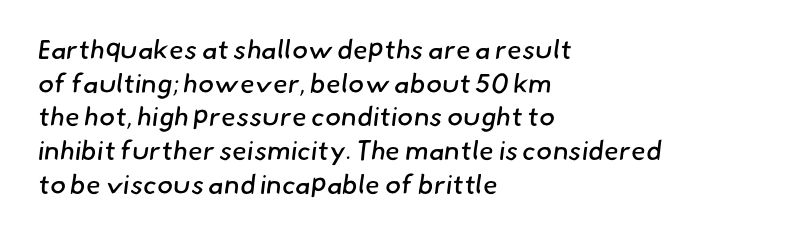
Is the type heavy? It reads as light-to-regular instead. This block has exactly the height ordinary leading produces. Teacher's note: observe the even left margin — that is flush-left alignment. Beneath every word, the page is bare. The letterforms sit shoulder to shoulder at normal distance.
